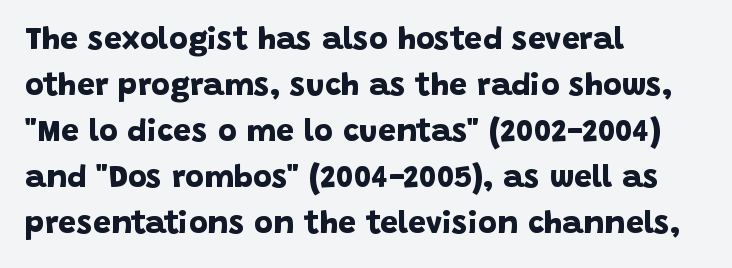
The image shows 32 px bold sans-serif type; set left-aligned, normal line spacing (1.44x), normal letter spacing, not underlined; low stroke contrast and a large x-height.
